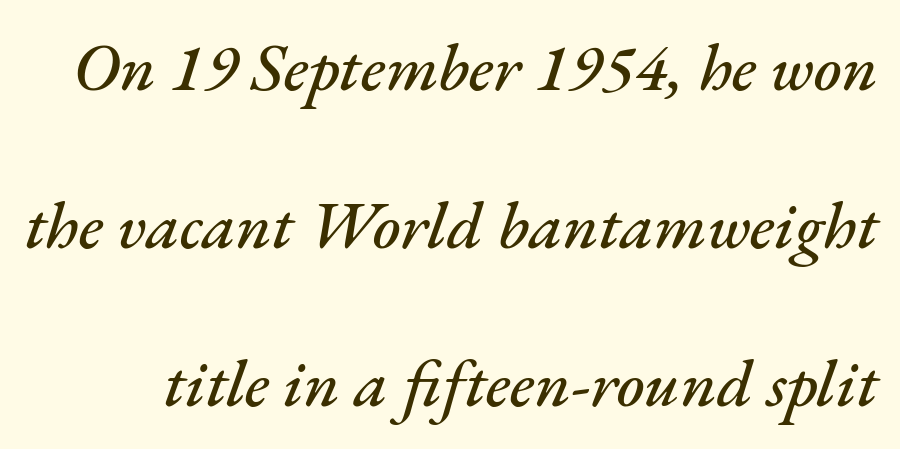
Looking at the ascenders, they clearly lean. There is no visible air inserted between adjacent glyphs. Baseline-to-baseline distance is far greater than the letter height. Is this a fixed-width face? No — the glyphs have proportional, varying widths.
